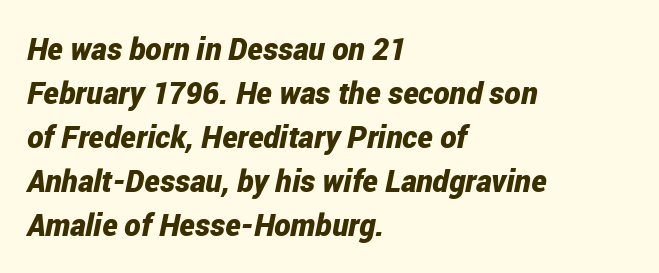
Q: Is the text bold? A: Yes.
Q: Is the text italic (slanted)? A: Yes, it leans right by about 12 degrees.
Q: Is the text underlined? A: No.
Q: How is the paragraph aligned? A: Left-aligned.
Q: Is the spacing between letters normal or unusually wide? A: Normal.
Q: Is the spacing between lines tight, normal or loose? A: Normal.
Q: Width (condensed, normal, or wide)? A: Condensed.
Q: Stroke contrast? A: Low.
Q: x-height? A: Medium.
Q: Monospaced? A: No.
